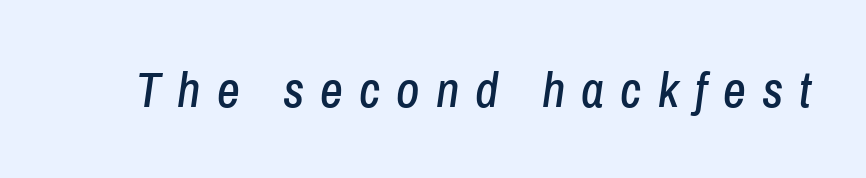
The image shows 50 px condensed type, italic (leaning right); set unusually wide letter spacing (+0.32 em), not underlined; low stroke contrast and a medium x-height.
